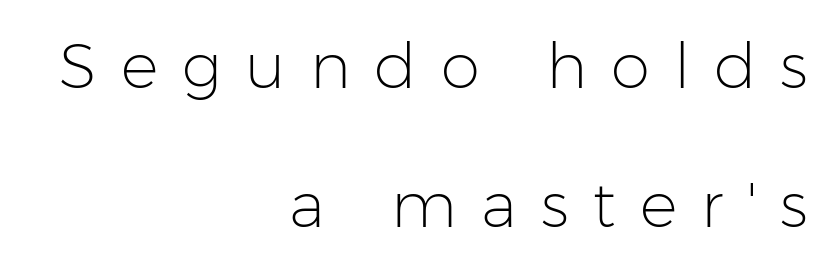
The rendering anchors every line to the right-hand side. You could not count columns in this text — the font is proportionally spaced. Observe the wide spacing: letters keep a clear distance from each other. Heaviness? Minimal to ordinary, like unemphasized prose.
